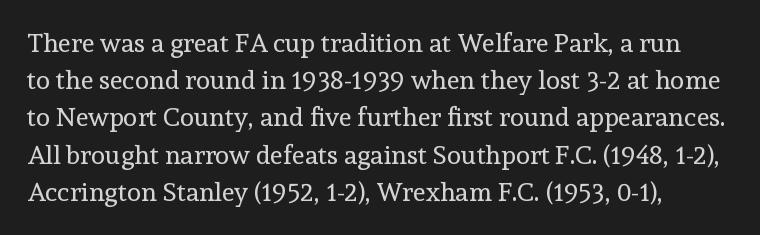
{"italic": "no", "bold": "no", "underline": "no", "line_spacing": "normal", "line_spacing_ratio": 1.43, "letter_spacing": "normal", "letter_spacing_em": 0.0, "glyph_px": 26}
